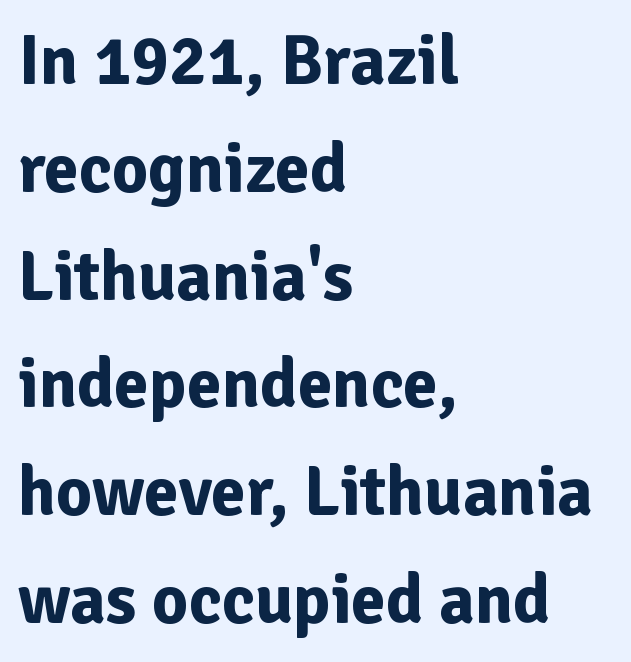
These lines keep a tight, regular rhythm from letter to letter. No feet cap the strokes, marking this as sans-serif type. The rendering uses natural spacing where letterforms have individual widths. Horizontal alignment here is leftward, the default for most running prose.
